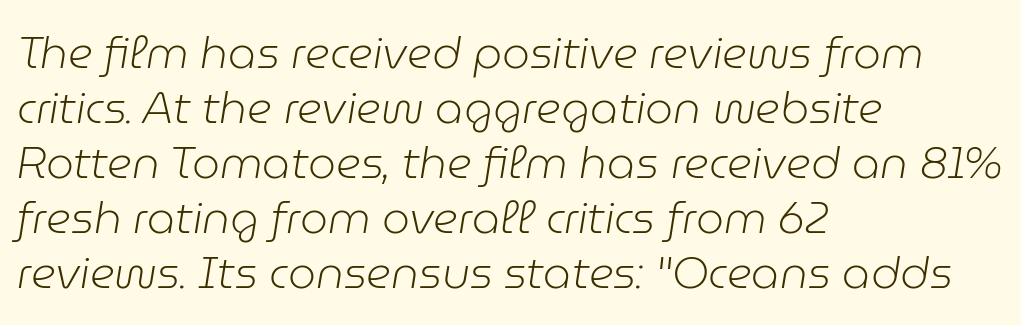
Weight: in the light-to-regular range. Looks like regular typesetting: each glyph gets only the width it needs. Regular leading. The whole block is typeset with a tilt. Nobody touched the tracking dial on this one. Check under the words: just untouched page.
